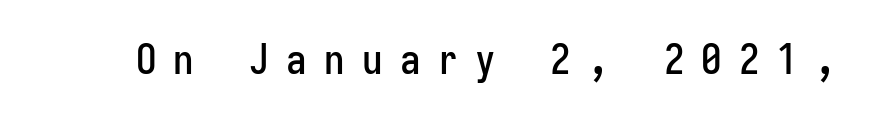
Between one letter and the next there's a generous, obvious gap. You could count columns in this text — the font is strictly monospaced. Underlining? Definitely not there. This sample uses an upright cut, with every glyph sitting square on the baseline. These lines are composed in type without serifs.
